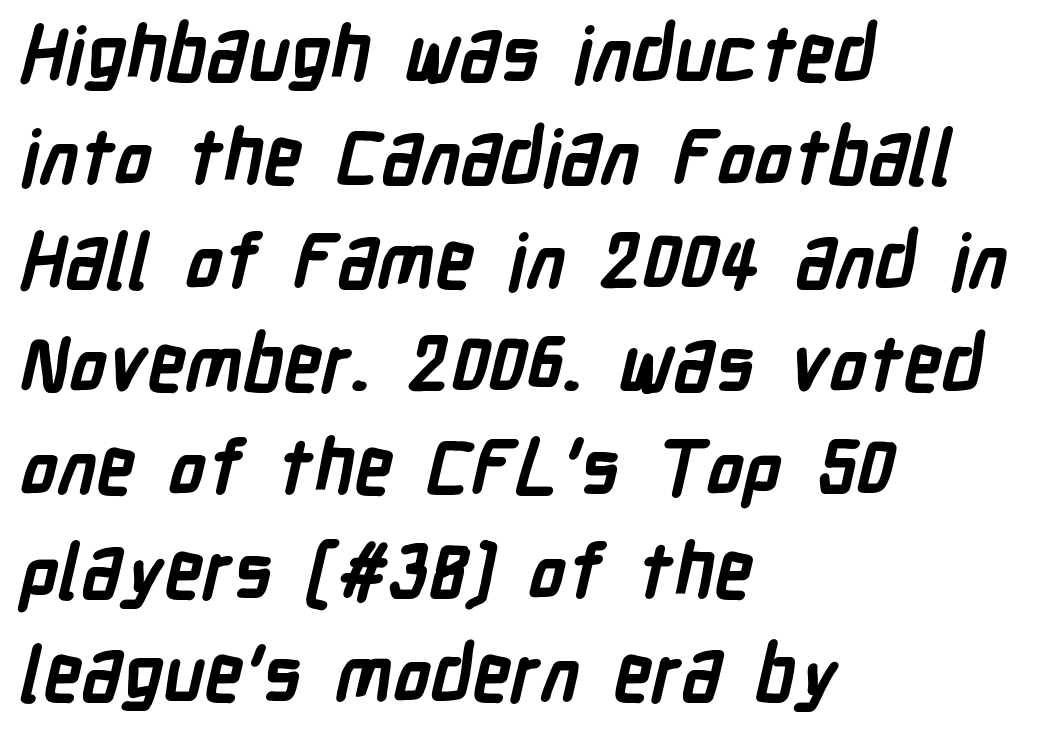
Q: Is the text bold? A: Yes.
Q: Is the typeface a serif or a sans-serif typeface? A: Sans-serif.
Q: Is the text underlined? A: No.
Q: How is the paragraph aligned? A: Left-aligned.
Q: Is the spacing between letters normal or unusually wide? A: Normal.
Q: Is the spacing between lines tight, normal or loose? A: Normal.
Q: Width (condensed, normal, or wide)? A: Condensed.
Q: Stroke contrast? A: Low.
Q: x-height? A: Medium.
Q: Monospaced? A: No.
